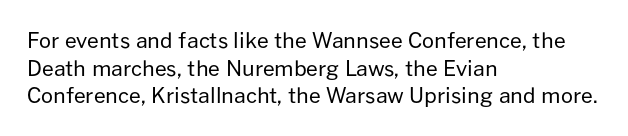
{"italic": "no", "bold": "no", "underline": "no", "align": "left", "line_spacing": "normal", "line_spacing_ratio": 1.32, "letter_spacing": "normal", "letter_spacing_em": 0.0, "glyph_px": 21}
